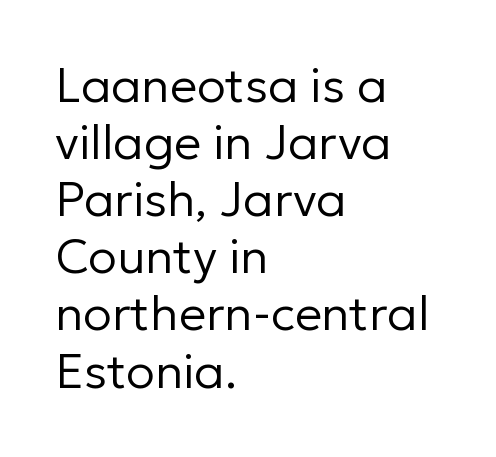
Q: Is the text bold? A: No.
Q: Is the text italic (slanted)? A: No, it is upright.
Q: Is the typeface a serif or a sans-serif typeface? A: Sans-serif.
Q: Is the text underlined? A: No.
Q: How is the paragraph aligned? A: Left-aligned.
Q: Is the spacing between letters normal or unusually wide? A: Normal.
Q: Width (condensed, normal, or wide)? A: Normal.
Q: Stroke contrast? A: Low.
Q: x-height? A: Medium.
Q: Monospaced? A: No.
